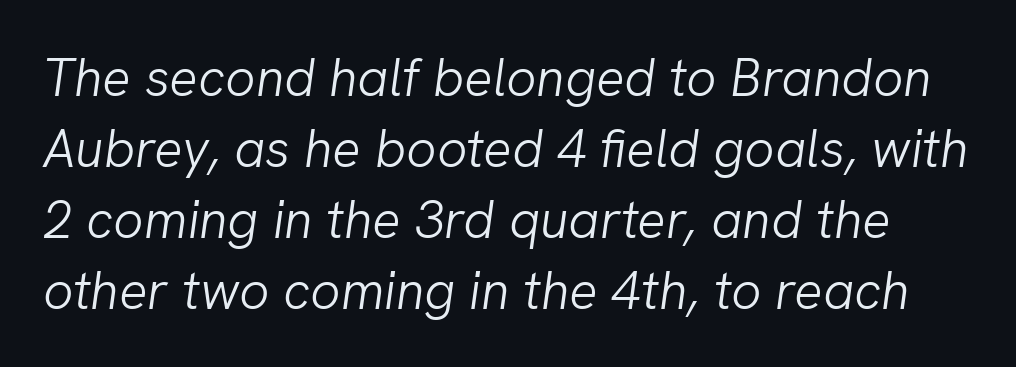
The image shows 53 px light type, italic (leaning right); set normal line spacing (1.34x), normal letter spacing, not underlined; low stroke contrast and a medium x-height.
